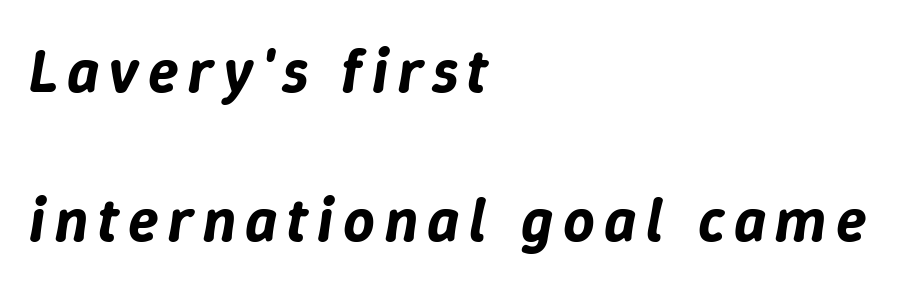
The image shows 62 px text type, italic (leaning right); set left-aligned, loose line spacing (2.4x), not underlined; low stroke contrast and a medium x-height.
